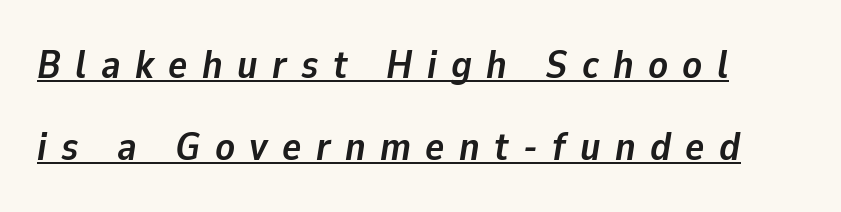
{"italic": "yes", "lean": "right", "slant_degrees": 9, "bold": "yes", "weight": "semibold", "width": "normal", "stroke_contrast": "low", "x_height": "medium", "monospaced": "no", "underline": "yes", "line_spacing": "loose", "line_spacing_ratio": 2.05, "letter_spacing": "wide", "letter_spacing_em": 0.36, "glyph_px": 40}
